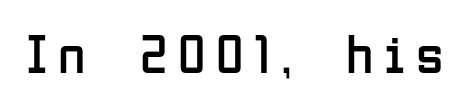
Q: Is the text bold? A: No.
Q: Is the text italic (slanted)? A: No, it is upright.
Q: Is the typeface a serif or a sans-serif typeface? A: Sans-serif.
Q: Is the text underlined? A: No.
Q: Width (condensed, normal, or wide)? A: Condensed.
Q: Stroke contrast? A: Low.
Q: x-height? A: Medium.
Q: Monospaced? A: No.
